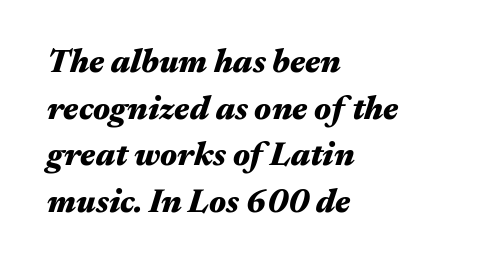
Q: Is the text bold? A: Yes.
Q: Is the text italic (slanted)? A: Yes, it leans right by about 17 degrees.
Q: Is the text underlined? A: No.
Q: How is the paragraph aligned? A: Left-aligned.
Q: Is the spacing between letters normal or unusually wide? A: Normal.
Q: Is the spacing between lines tight, normal or loose? A: Normal.
Q: Width (condensed, normal, or wide)? A: Wide.
Q: Stroke contrast? A: Medium.
Q: x-height? A: Medium.
Q: Monospaced? A: No.
